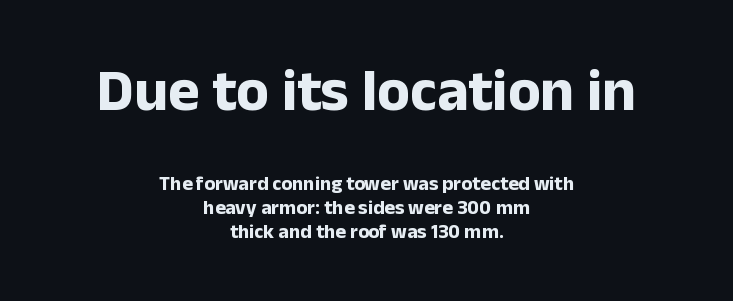
Q: Is the text bold? A: Yes.
Q: Is the text italic (slanted)? A: No, it is upright.
Q: Is the typeface a serif or a sans-serif typeface? A: Sans-serif.
Q: Is the text underlined? A: No.
Q: How is the paragraph aligned? A: Centered.
Q: Is the spacing between letters normal or unusually wide? A: Normal.
Q: Which block of text is set in a larger size, the first (top) or the second (bottom)? A: The first (top) one.
Q: Width (condensed, normal, or wide)? A: Normal.
Q: Stroke contrast? A: Low.
Q: x-height? A: Medium.
Q: Monospaced? A: No.
